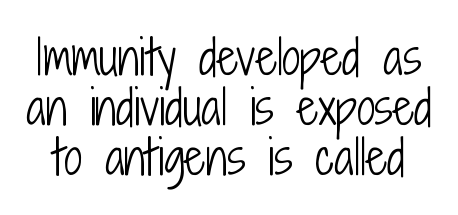
Varying glyph widths throughout — classic text-font behaviour. Line spacing here is tight. Every character sits straight up, as roman type does. Plain, unruled lines of type. Standard letterfit; no display-style spreading of the glyphs. Heaviness? Minimal to ordinary, like unemphasized prose.
